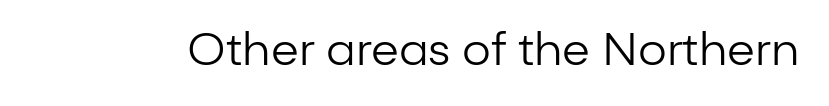
Look at the tracking — it's just the regular setting, nothing added. To sum up the face: it is a sans, with no serifs. Varying glyph widths throughout — classic text-font behaviour. Weight class: somewhere from thin through regular. Lines of text with bare space underneath.
